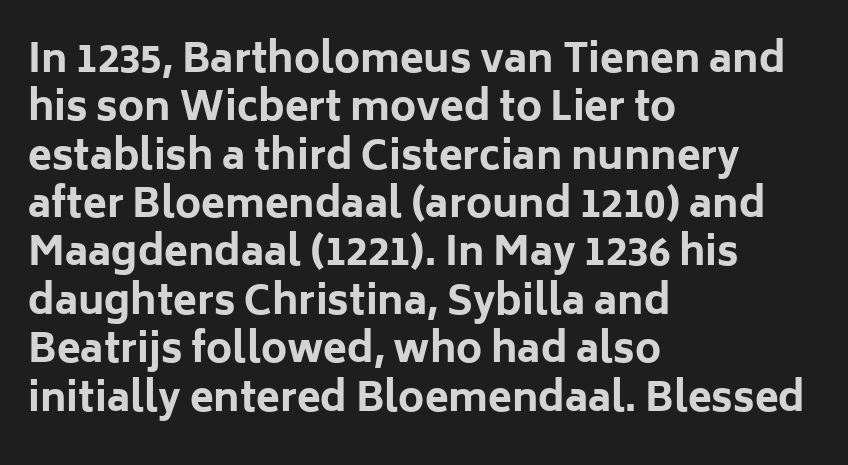
The gap between lines stays unmarked. Nothing unusual about the tracking: characters are spaced as the font intends. Looks like regular typesetting: each glyph gets only the width it needs. In terms of letterform style, serifs are entirely absent.
